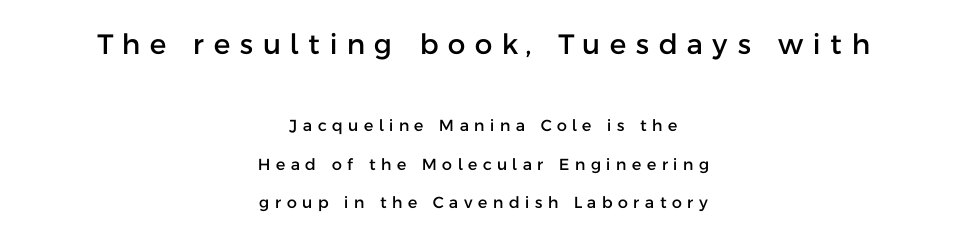
The foot of each line stays bare and open. The face used here is a sans, in the tradition of grotesques and geometrics. The initial chunk of copy outweighs the following chunk in type size. Character widths vary here, with narrow letters taking less room than wide ones. Quick note: interline space is abundant.
